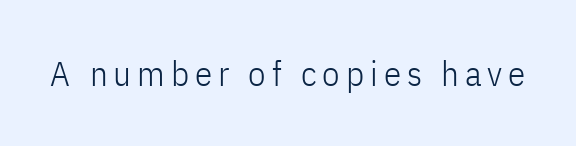
Underline: absent. Weight: not bold — regular or lighter. Stroke terminals: plain, sans-serif. Here the designer chose a conventional face with non-uniform glyph widths. Characters remain perfectly vertical along every line.
